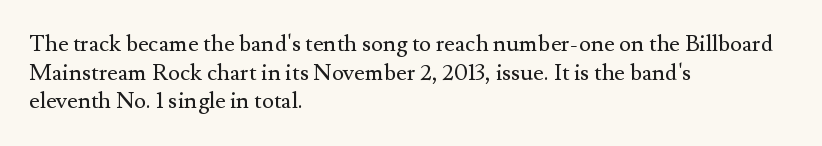
{"italic": "no", "bold": "no", "underline": "no", "align": "left", "line_spacing": "normal", "line_spacing_ratio": 1.25, "letter_spacing": "normal", "letter_spacing_em": 0.0, "glyph_px": 23}
